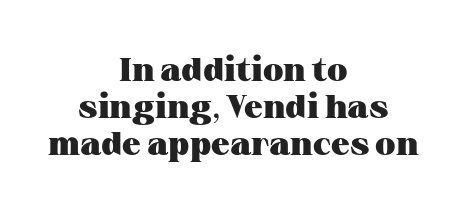
Q: Is the text bold? A: Yes.
Q: Is the text italic (slanted)? A: No, it is upright.
Q: Is the typeface a serif or a sans-serif typeface? A: Serif.
Q: Is the text underlined? A: No.
Q: How is the paragraph aligned? A: Centered.
Q: Is the spacing between letters normal or unusually wide? A: Normal.
Q: Is the spacing between lines tight, normal or loose? A: Tight.
Q: Width (condensed, normal, or wide)? A: Wide.
Q: Stroke contrast? A: Medium.
Q: x-height? A: Medium.
Q: Monospaced? A: No.
